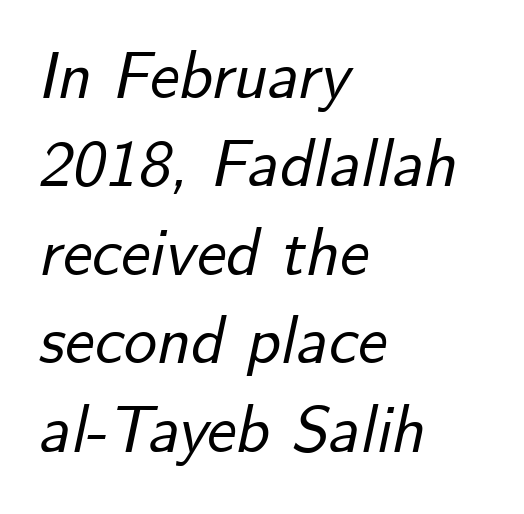
These lines were composed using italics. A typesetter would call this proportional, since set widths differ per character. Successive baselines arrive at the customary interval. No extra tracking has been applied to these lines. Is the block centered? No — it sits flush against the left margin.
